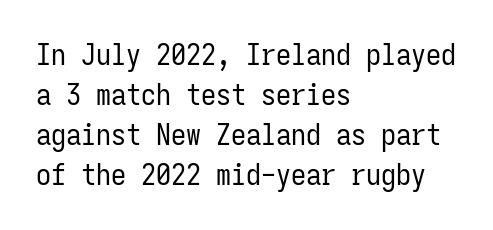
Q: Is the text bold? A: No.
Q: Is the text italic (slanted)? A: No, it is upright.
Q: Is the typeface a serif or a sans-serif typeface? A: Sans-serif.
Q: Is the text underlined? A: No.
Q: How is the paragraph aligned? A: Left-aligned.
Q: Is the spacing between letters normal or unusually wide? A: Normal.
Q: Is the spacing between lines tight, normal or loose? A: Normal.
Q: Width (condensed, normal, or wide)? A: Condensed.
Q: Stroke contrast? A: Low.
Q: x-height? A: Medium.
Q: Monospaced? A: Yes.
